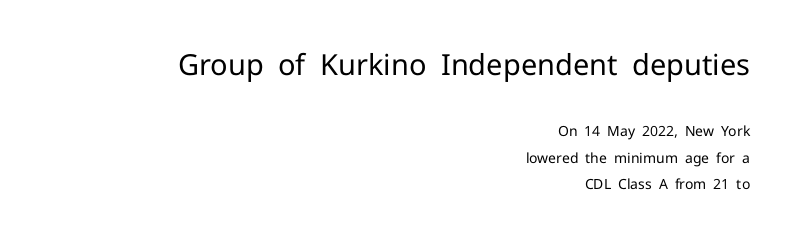
{"serif": "no", "italic": "no", "bold": "no", "weight": "regular", "width": "normal", "stroke_contrast": "low", "x_height": "medium", "monospaced": "no", "underline": "no", "align": "right", "line_spacing_ratio": 1.87, "letter_spacing": "normal", "letter_spacing_em": 0.0, "larger_block": "first", "size_ratio": 2.07, "glyph_px": 29}
